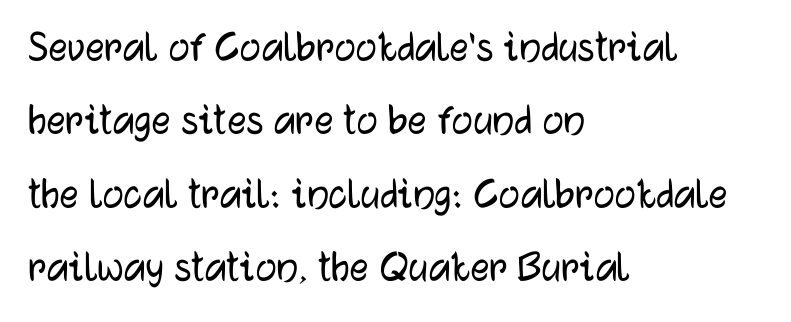
A typesetter would label this face a sans. Glyph-to-glyph distance matches everyday printed text. Proportional: the letters do not fall into vertical columns. The passage is arranged the way most books set body copy — flush left. One glance says typical: line gaps are just what's usual.
